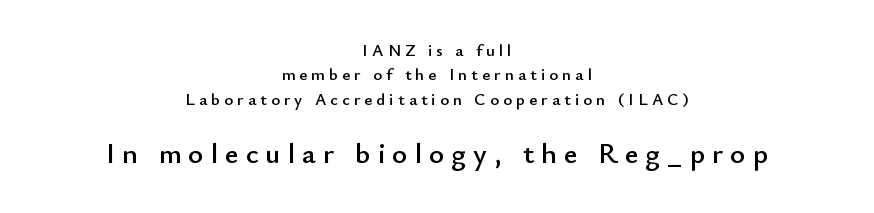
Q: Is the text italic (slanted)? A: No, it is upright.
Q: Is the typeface a serif or a sans-serif typeface? A: Sans-serif.
Q: Is the text underlined? A: No.
Q: How is the paragraph aligned? A: Centered.
Q: Is the spacing between letters normal or unusually wide? A: Unusually wide.
Q: Is the spacing between lines tight, normal or loose? A: Normal.
Q: Which block of text is set in a larger size, the first (top) or the second (bottom)? A: The second (bottom) one.
Q: Width (condensed, normal, or wide)? A: Normal.
Q: Stroke contrast? A: Low.
Q: x-height? A: Small.
Q: Monospaced? A: No.
